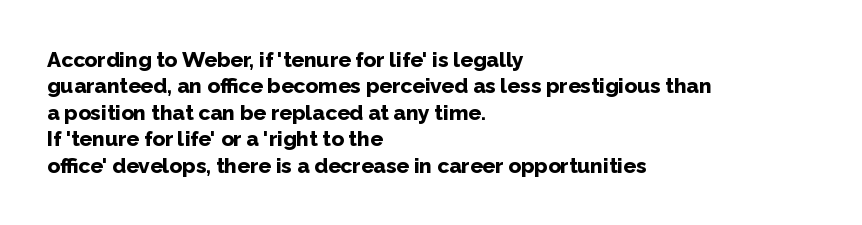
The image shows 21 px bold type, upright; set left-aligned, normal line spacing (1.26x), normal letter spacing, not underlined.
